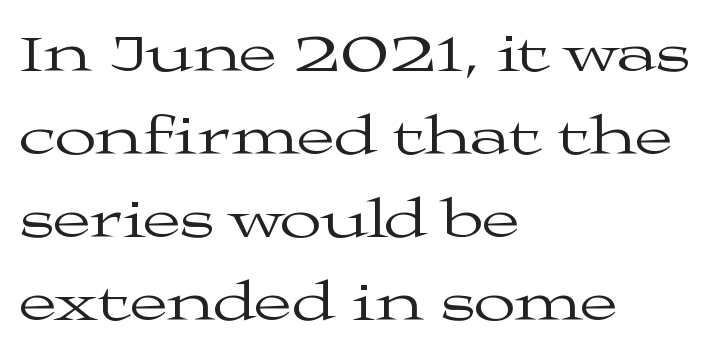
The image shows 55 px regular-weight, wide serif type, upright; set left-aligned, normal line spacing (1.51x), normal letter spacing, not underlined; medium stroke contrast and a medium x-height.
